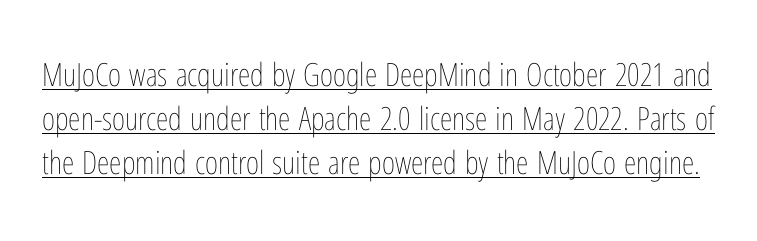
{"italic": "no", "bold": "no", "weight": "thin", "width": "condensed", "stroke_contrast": "low", "x_height": "medium", "monospaced": "no", "underline": "yes", "line_spacing": "normal", "line_spacing_ratio": 1.38, "letter_spacing": "normal", "letter_spacing_em": 0.0, "glyph_px": 32}
